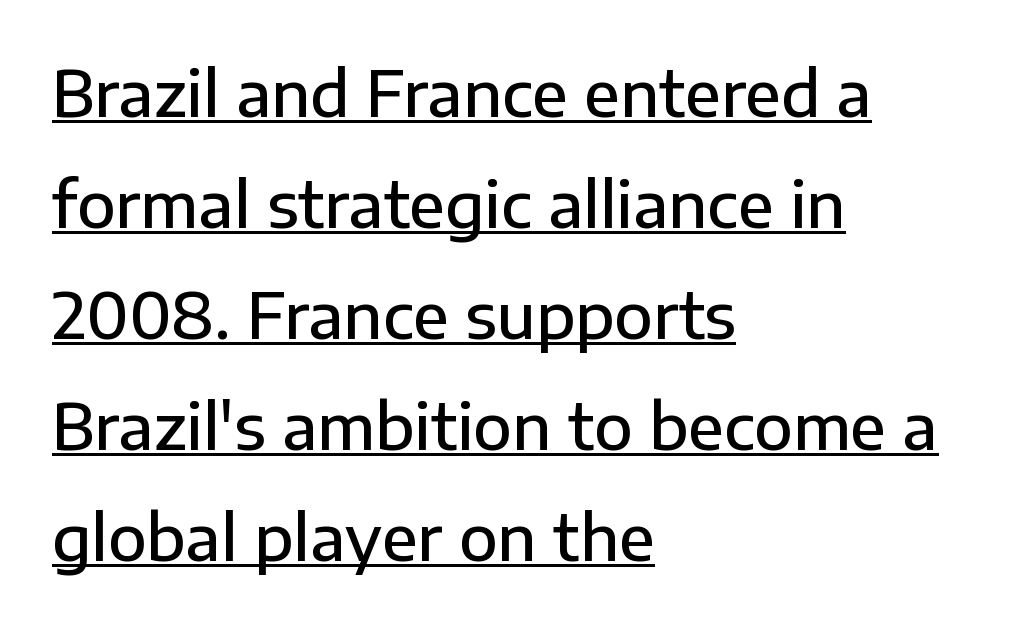
Q: Is the text bold? A: Semi-bold.
Q: Is the text italic (slanted)? A: No, it is upright.
Q: Is the typeface a serif or a sans-serif typeface? A: Sans-serif.
Q: Is the text underlined? A: Yes.
Q: How is the paragraph aligned? A: Left-aligned.
Q: Is the spacing between letters normal or unusually wide? A: Normal.
Q: Width (condensed, normal, or wide)? A: Normal.
Q: Stroke contrast? A: Low.
Q: x-height? A: Medium.
Q: Monospaced? A: No.
